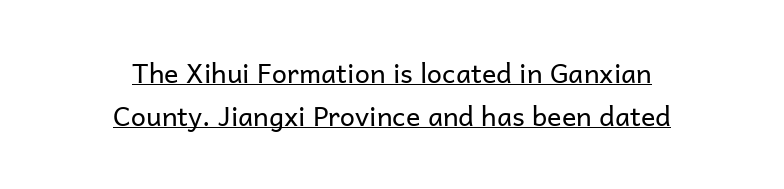
The image shows 27 px text type, upright; set centered, normal line spacing (1.58x), normal letter spacing, underlined.
